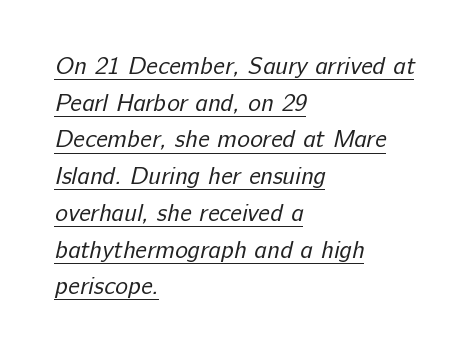
Bold? No — there's no thickening of the strokes. Regarding leading, the lines here are spaced in the standard way. Is the block centered? No — it sits flush against the left margin. The tracking reads as untouched default to a designer's eye. In designer terms, the underline attribute is active on this setting.
